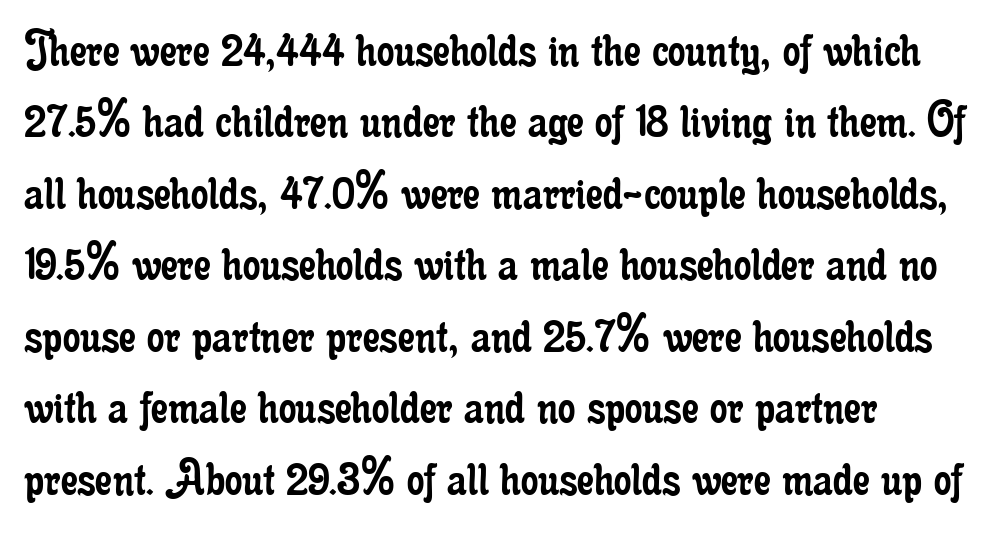
Q: Is the text bold? A: No.
Q: Is the text italic (slanted)? A: No, it is upright.
Q: Is the typeface a serif or a sans-serif typeface? A: Serif.
Q: Is the text underlined? A: No.
Q: Is the spacing between letters normal or unusually wide? A: Normal.
Q: Is the spacing between lines tight, normal or loose? A: Normal.
Q: Width (condensed, normal, or wide)? A: Condensed.
Q: Stroke contrast? A: Low.
Q: x-height? A: Small.
Q: Monospaced? A: No.
